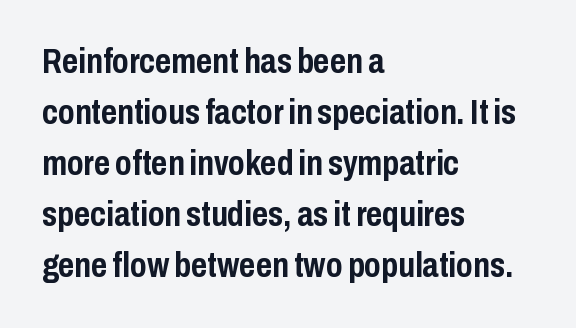
The image shows 35 px semibold, condensed sans-serif type, upright; set left-aligned, normal line spacing (1.46x), normal letter spacing, not underlined; low stroke contrast and a medium x-height.
